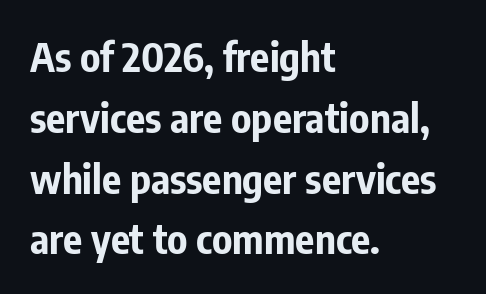
Every stem runs plumb, perpendicular to the baseline. In CSS terms this would be text-align: left. Tracking here is standard; glyphs follow each other at the usual distance. These words are printed bold, with thick strokes throughout. A typesetter would call this proportional, since set widths differ per character. Evenly set lines give the paragraph a standard silhouette.
